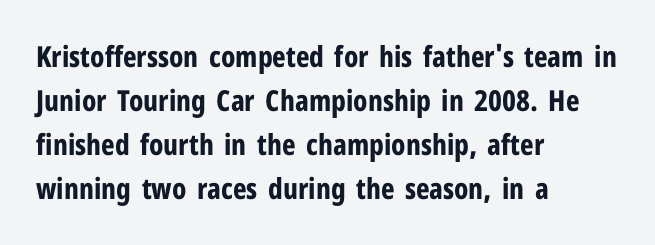
{"serif": "no", "italic": "no", "bold": "yes", "weight": "bold", "width": "condensed", "stroke_contrast": "low", "x_height": "medium", "monospaced": "no", "underline": "no", "align": "left", "line_spacing": "normal", "line_spacing_ratio": 1.52, "letter_spacing": "normal", "letter_spacing_em": 0.0, "glyph_px": 29}
